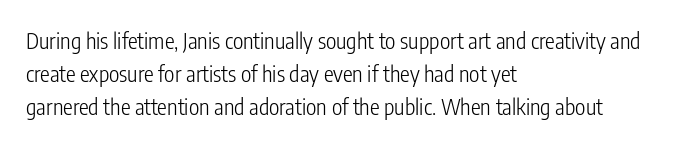
{"italic": "no", "bold": "no", "underline": "no", "align": "left", "line_spacing": "normal", "line_spacing_ratio": 1.5, "letter_spacing": "normal", "letter_spacing_em": 0.0, "glyph_px": 22}
